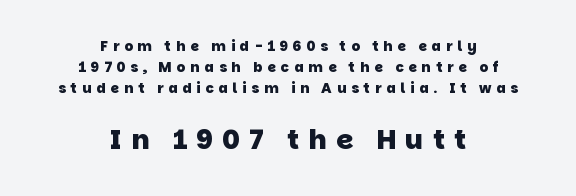
Q: Is the text bold? A: Yes.
Q: Is the text underlined? A: No.
Q: How is the paragraph aligned? A: Centered.
Q: Is the spacing between letters normal or unusually wide? A: Unusually wide.
Q: Is the spacing between lines tight, normal or loose? A: Normal.
Q: Which block of text is set in a larger size, the first (top) or the second (bottom)? A: The second (bottom) one.
